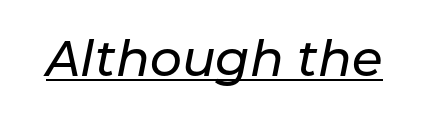
{"italic": "yes", "lean": "right", "slant_degrees": 11, "width": "normal", "stroke_contrast": "low", "x_height": "medium", "monospaced": "no", "underline": "yes", "letter_spacing": "normal", "letter_spacing_em": 0.0, "glyph_px": 50}
